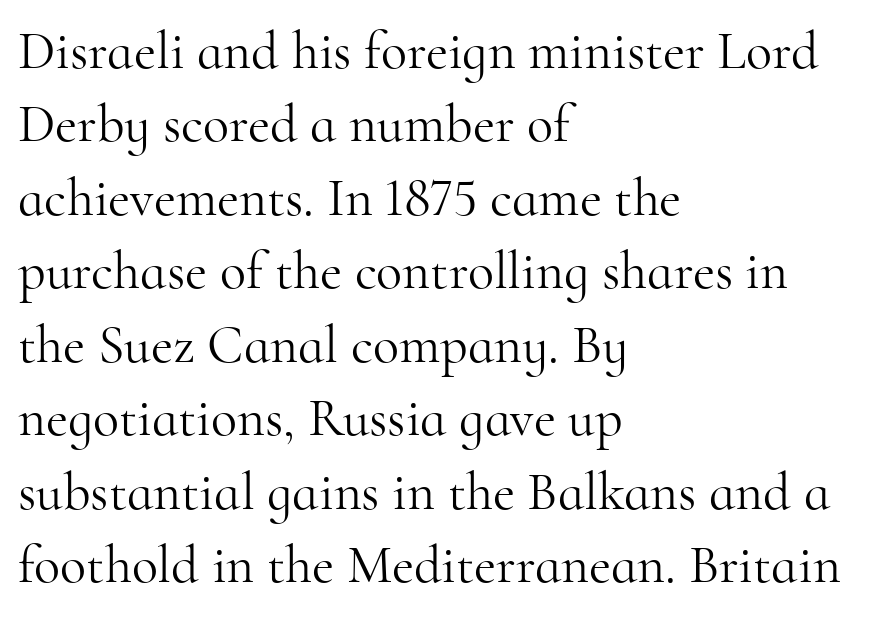
Q: Is the text bold? A: No.
Q: Is the text italic (slanted)? A: No, it is upright.
Q: Is the typeface a serif or a sans-serif typeface? A: Serif.
Q: Is the text underlined? A: No.
Q: How is the paragraph aligned? A: Left-aligned.
Q: Is the spacing between letters normal or unusually wide? A: Normal.
Q: Is the spacing between lines tight, normal or loose? A: Normal.
Q: Width (condensed, normal, or wide)? A: Normal.
Q: Stroke contrast? A: High.
Q: x-height? A: Small.
Q: Monospaced? A: No.
